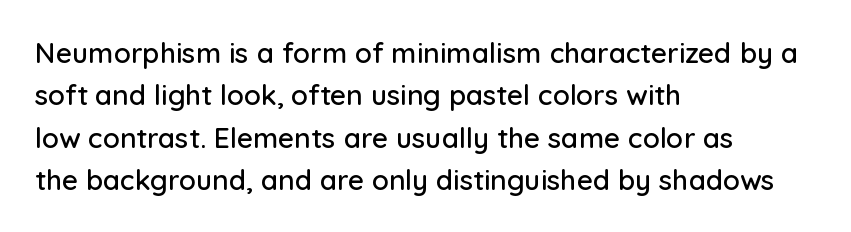
Q: Is the text italic (slanted)? A: No, it is upright.
Q: Is the typeface a serif or a sans-serif typeface? A: Sans-serif.
Q: Is the text underlined? A: No.
Q: How is the paragraph aligned? A: Left-aligned.
Q: Is the spacing between letters normal or unusually wide? A: Normal.
Q: Is the spacing between lines tight, normal or loose? A: Normal.
Q: Width (condensed, normal, or wide)? A: Normal.
Q: Stroke contrast? A: Low.
Q: x-height? A: Medium.
Q: Monospaced? A: No.
